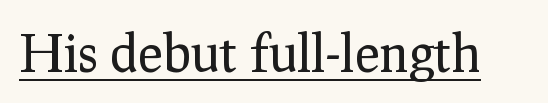
{"serif": "yes", "italic": "no", "bold": "no", "weight": "regular", "width": "normal", "stroke_contrast": "low", "x_height": "medium", "monospaced": "no", "underline": "yes", "letter_spacing": "normal", "letter_spacing_em": 0.0, "glyph_px": 52}
